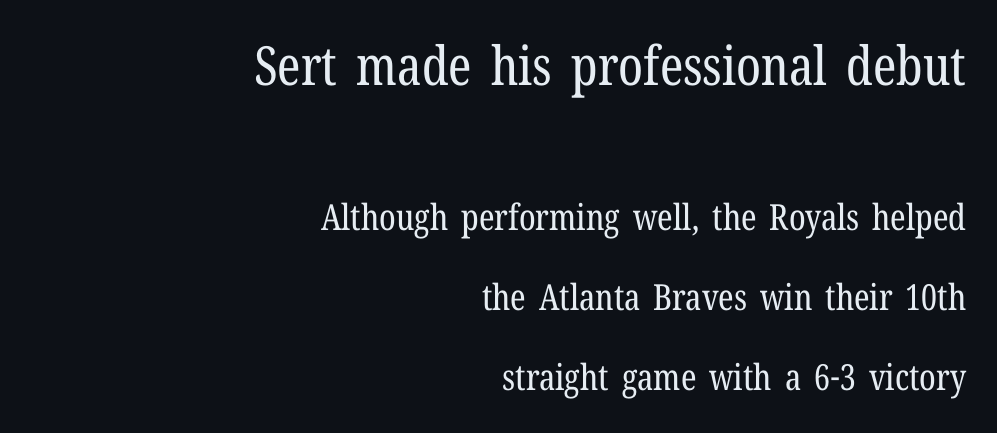
The image shows 54 px regular-weight, condensed serif type, upright; set right-aligned, loose line spacing (2.22x), normal letter spacing, not underlined; the first (top) block is 1.5x larger; low stroke contrast and a medium x-height.
